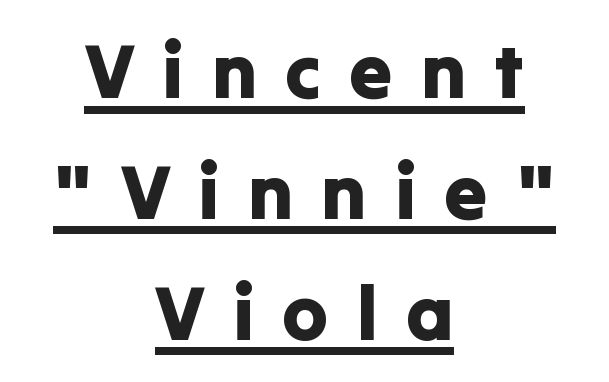
The sample's only ornament is a line tracing under the words. The letters stand straight up with perfectly vertical stems. The tracking reads as deliberately expanded to a designer's eye. Normally led — the rows are evenly, conventionally spaced. Character widths vary here, with narrow letters taking less room than wide ones. The lines in this sample share a center point and differ in where they start and stop.
